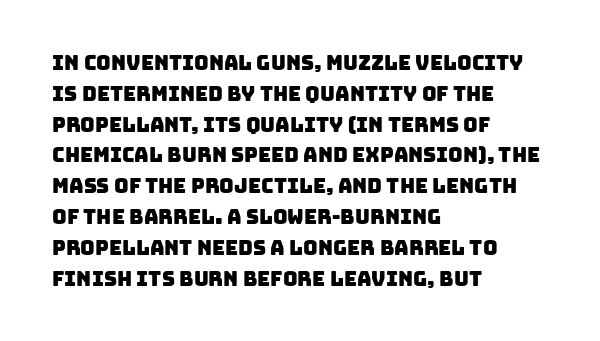
The image shows 20 px text type; set left-aligned, normal line spacing (1.54x), normal letter spacing, not underlined.
